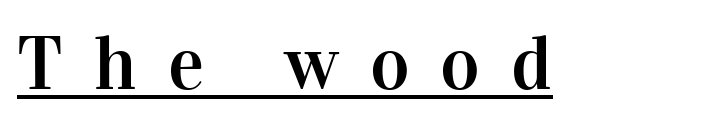
The image shows 76 px serif type, upright; set unusually wide letter spacing (+0.41 em), underlined; high stroke contrast and a medium x-height.
